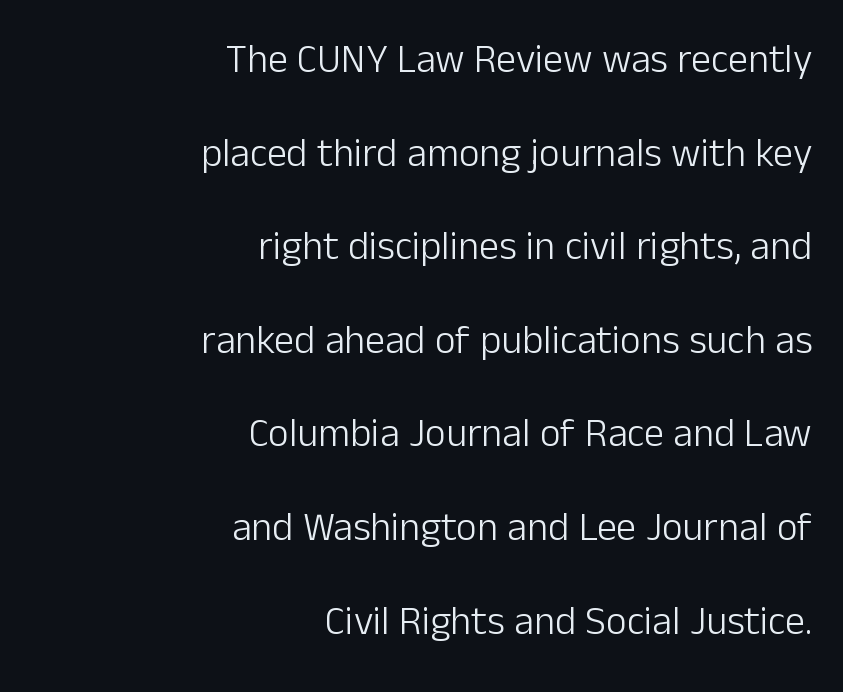
{"serif": "no", "italic": "no", "bold": "no", "weight": "light", "width": "normal", "stroke_contrast": "low", "x_height": "medium", "monospaced": "no", "underline": "no", "align": "right", "line_spacing": "loose", "line_spacing_ratio": 2.34, "letter_spacing": "normal", "letter_spacing_em": 0.0, "glyph_px": 40}
